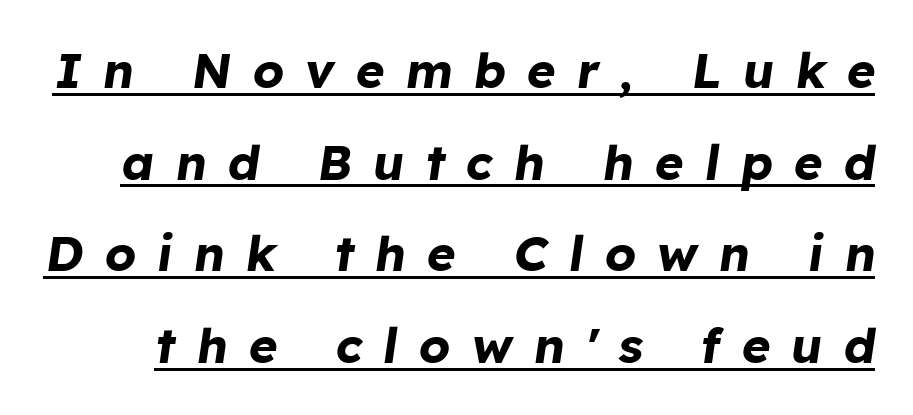
A full-strength bold gives these letters their thick strokes. The glyphs look as if they've been sheared to an angle. Note the varied advance widths — an 'i' is clearly narrower than an 'm'. Substantial extra tracking has been applied to these lines. The rendered words wear a rule along their underside.
